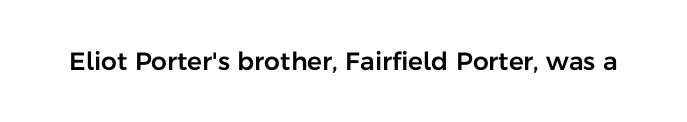
If you drew a line through each stem, it would be perfectly vertical. Characters follow at the spacing the type designer built in. The words here are not underlined.
